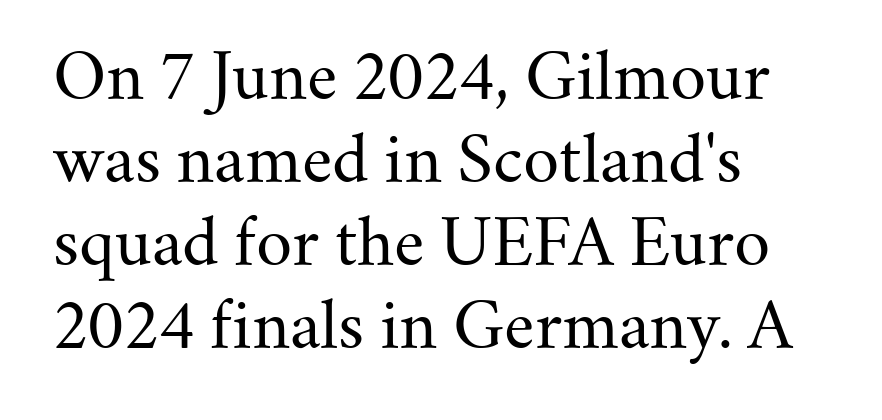
The image shows 63 px regular-weight serif type, upright; set left-aligned, normal line spacing (1.32x), normal letter spacing, not underlined; medium stroke contrast and a small x-height.
